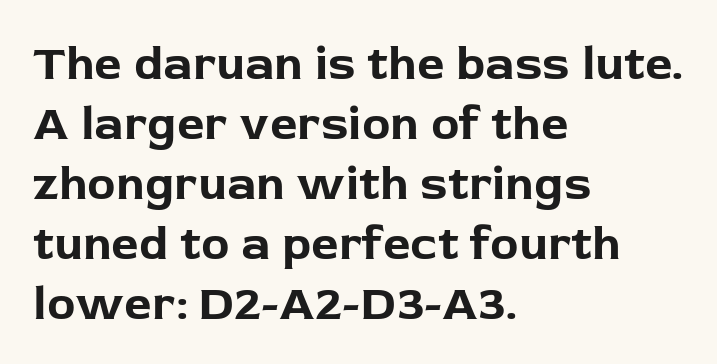
{"serif": "no", "italic": "no", "bold": "yes", "weight": "bold", "width": "normal", "stroke_contrast": "low", "x_height": "medium", "monospaced": "no", "underline": "no", "align": "left", "line_spacing": "normal", "line_spacing_ratio": 1.25, "letter_spacing": "normal", "letter_spacing_em": 0.0, "glyph_px": 48}
